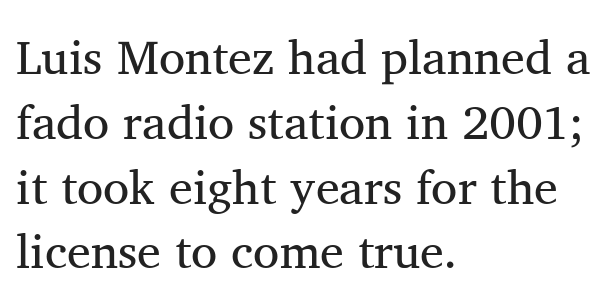
Interline gaps are of average width in this sample. The designer went with a serif here, giving each stem small feet. Heaviness? Minimal to ordinary, like unemphasized prose. Words float on clear page, feet unadorned. The passage shown is typed in a proportional face where columns would drift. Nothing unusual about the tracking: characters are spaced as the font intends.
